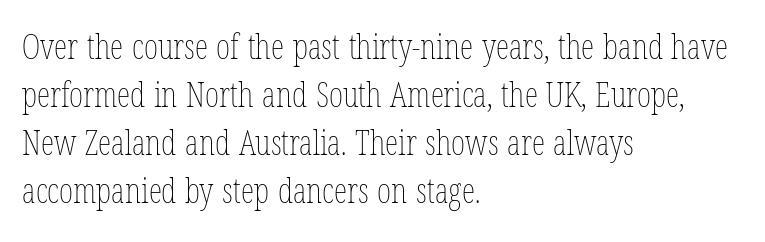
The image shows 34 px thin, condensed type, upright; set left-aligned, normal line spacing (1.41x), normal letter spacing, not underlined; low stroke contrast and a medium x-height.
